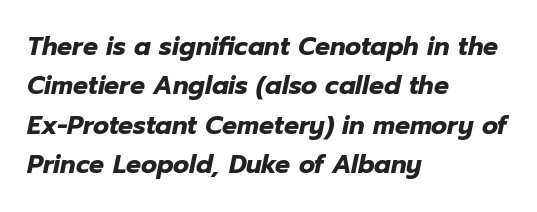
In terms of leading, this rendering sits right in the middle. Only glyphs here, with clear space below each row. Each word holds together tightly as a unit, with standard inter-letter gaps. The ragged edge is on the right, which tells us the setting is flush left.
